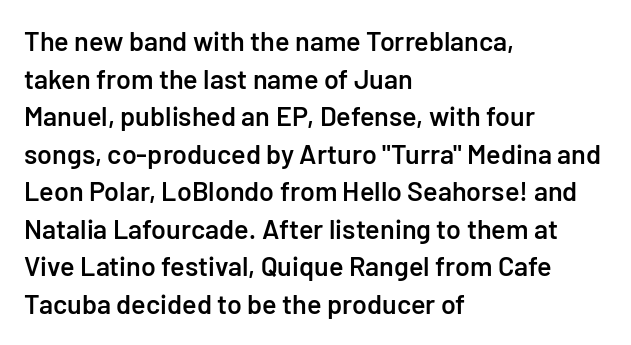
{"italic": "no", "bold": "semi", "underline": "no", "align": "left", "line_spacing": "normal", "line_spacing_ratio": 1.39, "letter_spacing": "normal", "letter_spacing_em": 0.0, "glyph_px": 27}
